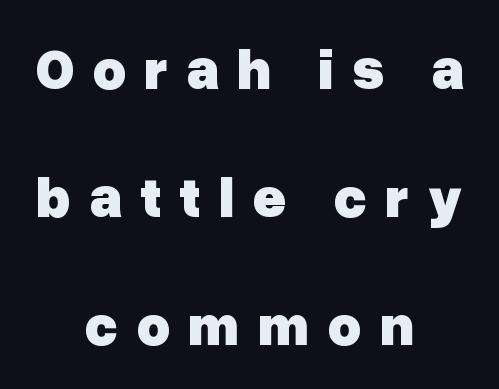
{"serif": "no", "italic": "no", "bold": "yes", "weight": "heavy", "width": "normal", "stroke_contrast": "low", "x_height": "medium", "monospaced": "no", "underline": "no", "align": "center", "line_spacing": "loose", "line_spacing_ratio": 2.21, "letter_spacing": "wide", "letter_spacing_em": 0.3, "glyph_px": 58}
